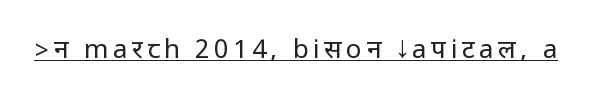
Notice how a bar underscores the lettering throughout. This is not heavy type; no bold has been used. The font's upright variant was chosen for this text.
